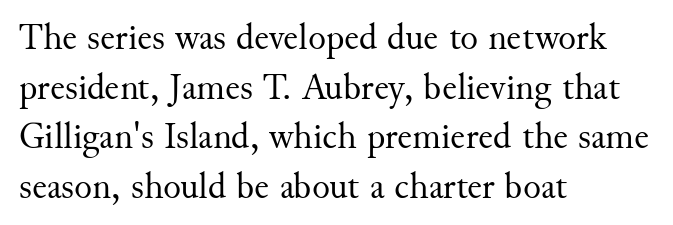
Q: Is the text bold? A: No.
Q: Is the text italic (slanted)? A: No, it is upright.
Q: Is the typeface a serif or a sans-serif typeface? A: Serif.
Q: Is the text underlined? A: No.
Q: How is the paragraph aligned? A: Left-aligned.
Q: Is the spacing between letters normal or unusually wide? A: Normal.
Q: Is the spacing between lines tight, normal or loose? A: Normal.
Q: Width (condensed, normal, or wide)? A: Normal.
Q: Stroke contrast? A: Medium.
Q: x-height? A: Small.
Q: Monospaced? A: No.
